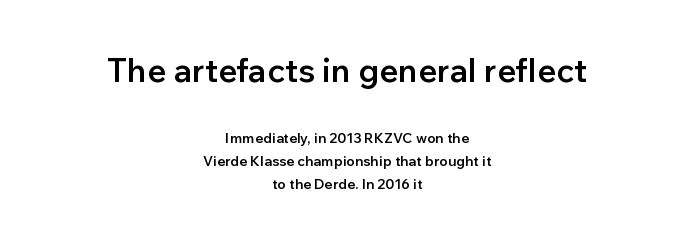
{"serif": "no", "italic": "no", "bold": "semi", "weight": "semibold", "width": "normal", "stroke_contrast": "low", "x_height": "medium", "monospaced": "no", "underline": "no", "align": "center", "line_spacing": "normal", "line_spacing_ratio": 1.63, "letter_spacing": "normal", "letter_spacing_em": 0.0, "larger_block": "first", "size_ratio": 2.36, "glyph_px": 33}
